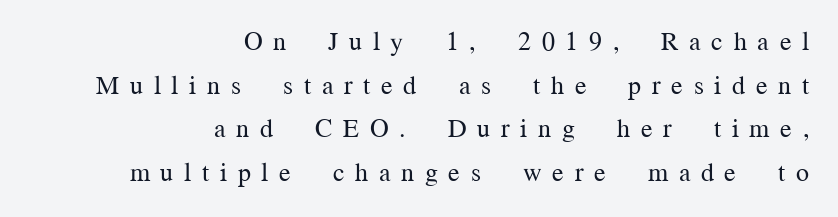
{"italic": "no", "bold": "no", "underline": "no", "align": "right", "line_spacing": "normal", "line_spacing_ratio": 1.68, "letter_spacing": "wide", "letter_spacing_em": 0.41, "glyph_px": 26}
